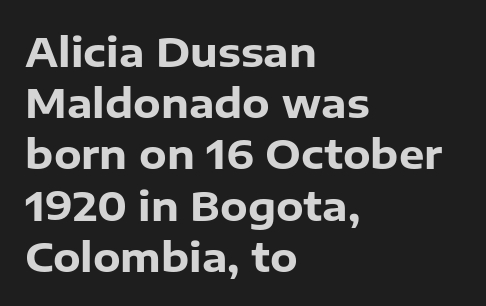
The glyphs in this specimen are sans serif. Characters remain perfectly vertical along every line. Note the varied advance widths — an 'i' is clearly narrower than an 'm'. The space directly below the letters is spotless.
